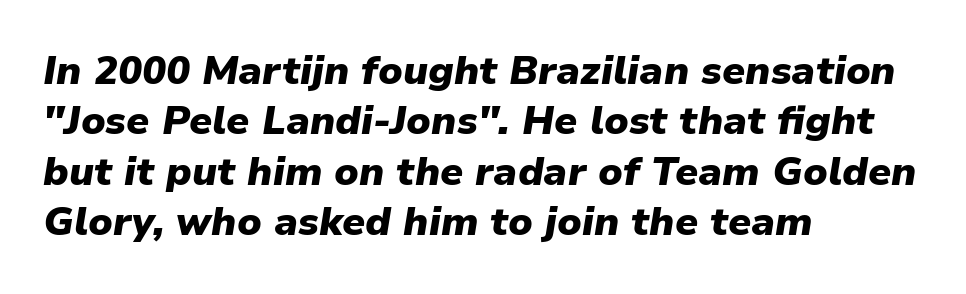
{"italic": "yes", "lean": "right", "slant_degrees": 9, "bold": "yes", "weight": "heavy", "width": "normal", "stroke_contrast": "low", "x_height": "medium", "monospaced": "no", "underline": "no", "align": "left", "line_spacing": "normal", "line_spacing_ratio": 1.26, "letter_spacing": "normal", "letter_spacing_em": 0.0, "glyph_px": 40}
